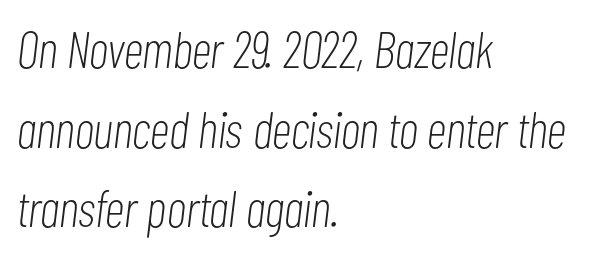
Q: Is the text bold? A: No.
Q: Is the text italic (slanted)? A: Yes, it leans right by about 7 degrees.
Q: Is the text underlined? A: No.
Q: How is the paragraph aligned? A: Left-aligned.
Q: Is the spacing between letters normal or unusually wide? A: Normal.
Q: Is the spacing between lines tight, normal or loose? A: Normal.
Q: Width (condensed, normal, or wide)? A: Condensed.
Q: Stroke contrast? A: Low.
Q: x-height? A: Medium.
Q: Monospaced? A: No.
